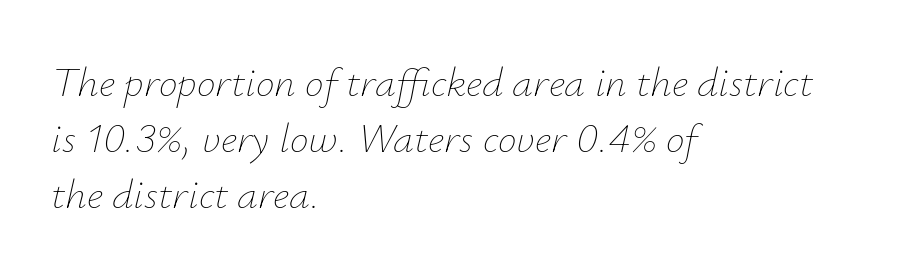
{"italic": "yes", "lean": "right", "slant_degrees": 12, "bold": "no", "weight": "thin", "width": "normal", "stroke_contrast": "low", "x_height": "small", "monospaced": "no", "underline": "no", "align": "left", "line_spacing": "normal", "line_spacing_ratio": 1.33, "letter_spacing": "normal", "letter_spacing_em": 0.0, "glyph_px": 42}
